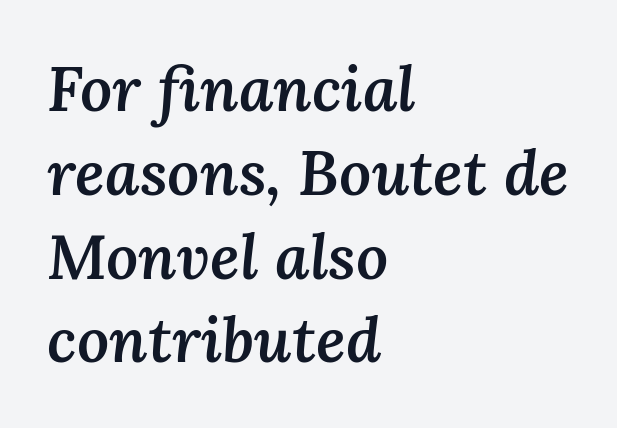
Any mark beneath the type? The region is blank. Layout note: lines flush left. In terms of posture, this sample is oblique. Notice the strokes are somewhat thickened but not fully heavy: this is a semibold. One glance says typical: line gaps are just what's usual. There is no visible air inserted between adjacent glyphs.
